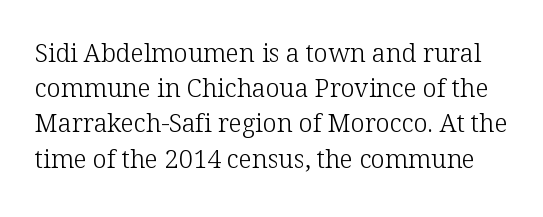
The weight tops out at a normal text grade. Check the space under the baseline: it is left empty. Inter-character spacing is left at the font's built-in metrics. Honestly, the row spacing looks completely unremarkable. The type sits square on the baseline with zero lean.
